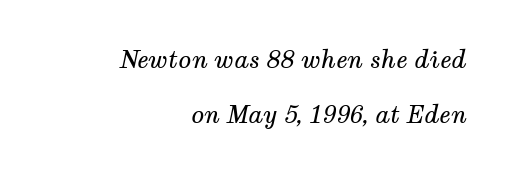
Q: Is the text bold? A: No.
Q: Is the text italic (slanted)? A: Yes, it leans right by about 12 degrees.
Q: Is the text underlined? A: No.
Q: How is the paragraph aligned? A: Right-aligned.
Q: Is the spacing between letters normal or unusually wide? A: Normal.
Q: Is the spacing between lines tight, normal or loose? A: Loose.
